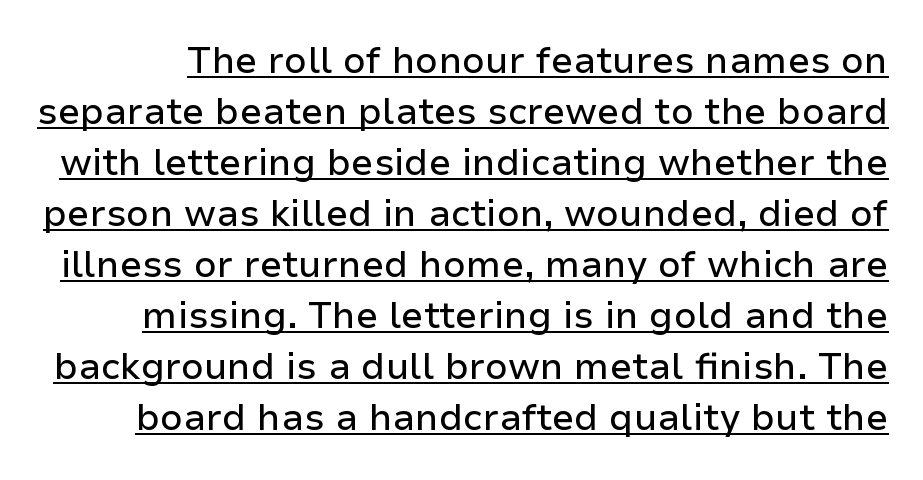
Q: Is the text italic (slanted)? A: No, it is upright.
Q: Is the typeface a serif or a sans-serif typeface? A: Sans-serif.
Q: Is the text underlined? A: Yes.
Q: Is the spacing between letters normal or unusually wide? A: Normal.
Q: Is the spacing between lines tight, normal or loose? A: Normal.
Q: Width (condensed, normal, or wide)? A: Normal.
Q: Stroke contrast? A: Low.
Q: x-height? A: Medium.
Q: Monospaced? A: No.
